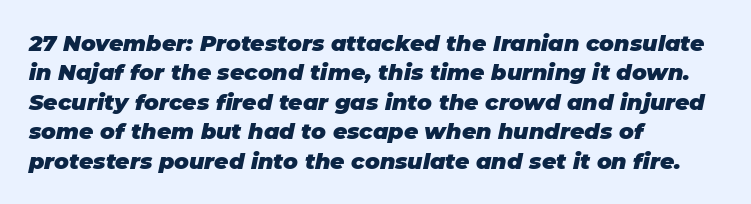
Line beginnings align vertically; line endings do not. The horizontal fit of the characters is conventional and even. The strokes are fattened all the way to bold. The string is rendered with underlining switched off. The leading is moderate, giving the passage an even texture. Designer's note — italics engaged.
